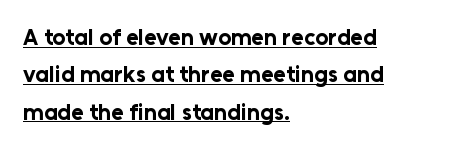
The type is set solid horizontally, with unmodified tracking. Italic: no, the glyphs are upright roman. Every word sits above its own underline. Pretty heavy lettering here — definitely bold.
